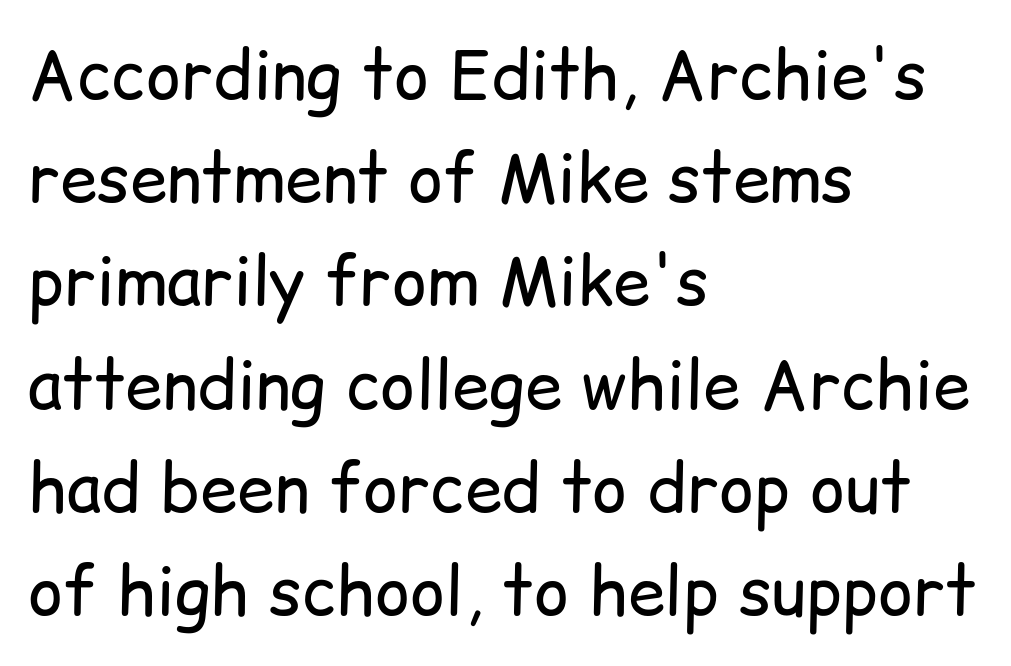
The image shows 67 px regular-weight sans-serif type, upright; set left-aligned, normal line spacing (1.54x), normal letter spacing, not underlined; low stroke contrast and a medium x-height.
